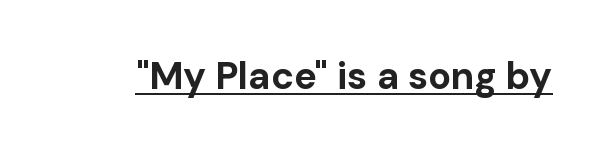
Q: Is the text bold? A: Yes.
Q: Is the text italic (slanted)? A: No, it is upright.
Q: Is the typeface a serif or a sans-serif typeface? A: Sans-serif.
Q: Is the text underlined? A: Yes.
Q: Is the spacing between letters normal or unusually wide? A: Normal.
Q: Width (condensed, normal, or wide)? A: Normal.
Q: Stroke contrast? A: Low.
Q: x-height? A: Medium.
Q: Monospaced? A: No.
